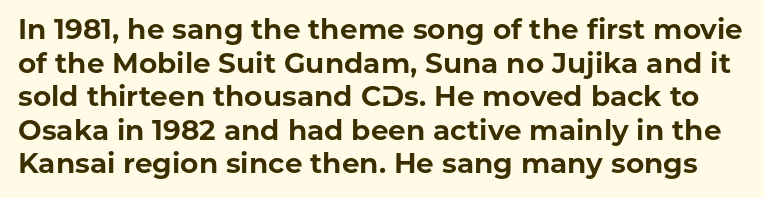
Q: Is the text bold? A: Yes.
Q: Is the text italic (slanted)? A: No, it is upright.
Q: Is the typeface a serif or a sans-serif typeface? A: Sans-serif.
Q: Is the text underlined? A: No.
Q: Is the spacing between letters normal or unusually wide? A: Normal.
Q: Width (condensed, normal, or wide)? A: Normal.
Q: Stroke contrast? A: Low.
Q: x-height? A: Medium.
Q: Monospaced? A: No.
